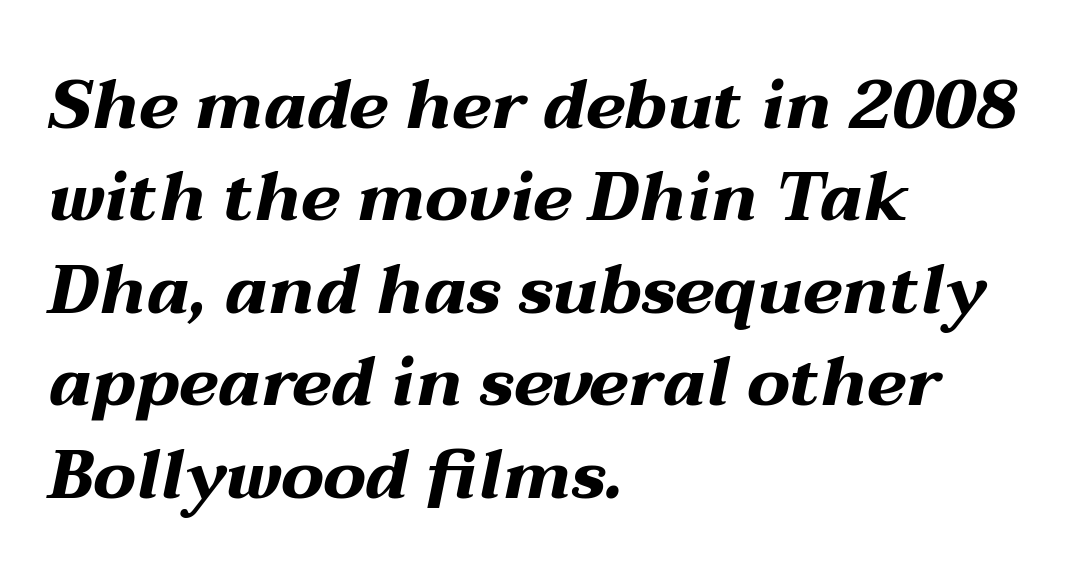
Q: Is the text bold? A: Yes.
Q: Is the text italic (slanted)? A: Yes, it leans right by about 12 degrees.
Q: Is the text underlined? A: No.
Q: How is the paragraph aligned? A: Left-aligned.
Q: Is the spacing between letters normal or unusually wide? A: Normal.
Q: Is the spacing between lines tight, normal or loose? A: Normal.
Q: Width (condensed, normal, or wide)? A: Wide.
Q: Stroke contrast? A: Medium.
Q: x-height? A: Medium.
Q: Monospaced? A: No.
